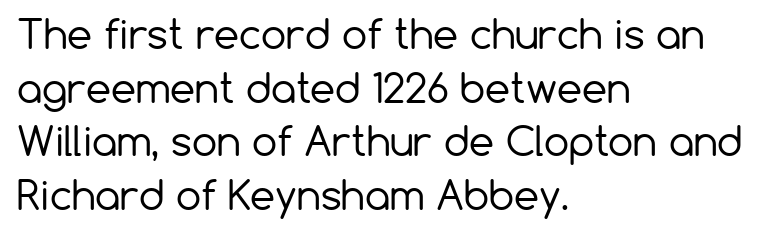
The image shows 40 px regular-weight sans-serif type, upright; set left-aligned, normal line spacing (1.34x), normal letter spacing, not underlined; low stroke contrast and a medium x-height.
